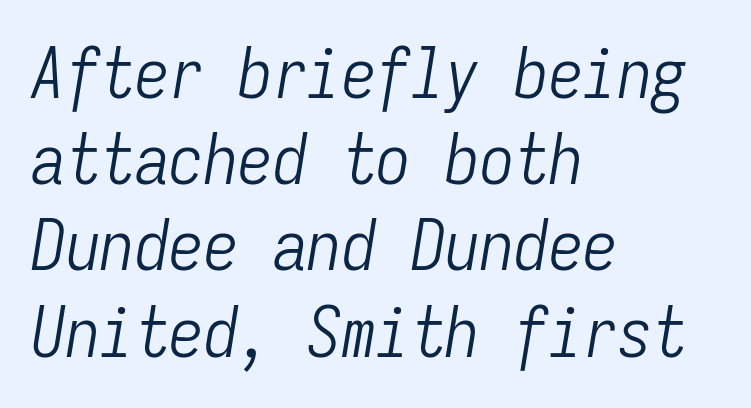
Q: Is the text bold? A: No.
Q: Is the text italic (slanted)? A: Yes, it leans right by about 9 degrees.
Q: Is the text underlined? A: No.
Q: How is the paragraph aligned? A: Left-aligned.
Q: Is the spacing between letters normal or unusually wide? A: Normal.
Q: Is the spacing between lines tight, normal or loose? A: Normal.
Q: Width (condensed, normal, or wide)? A: Condensed.
Q: Stroke contrast? A: Low.
Q: x-height? A: Medium.
Q: Monospaced? A: Yes.
